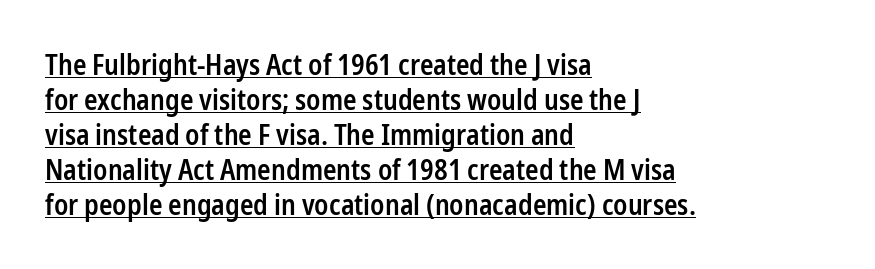
{"serif": "no", "italic": "no", "bold": "semi", "weight": "semibold", "width": "condensed", "stroke_contrast": "low", "x_height": "medium", "monospaced": "no", "underline": "yes", "align": "left", "line_spacing": "normal", "line_spacing_ratio": 1.25, "letter_spacing": "normal", "letter_spacing_em": 0.0, "glyph_px": 28}
